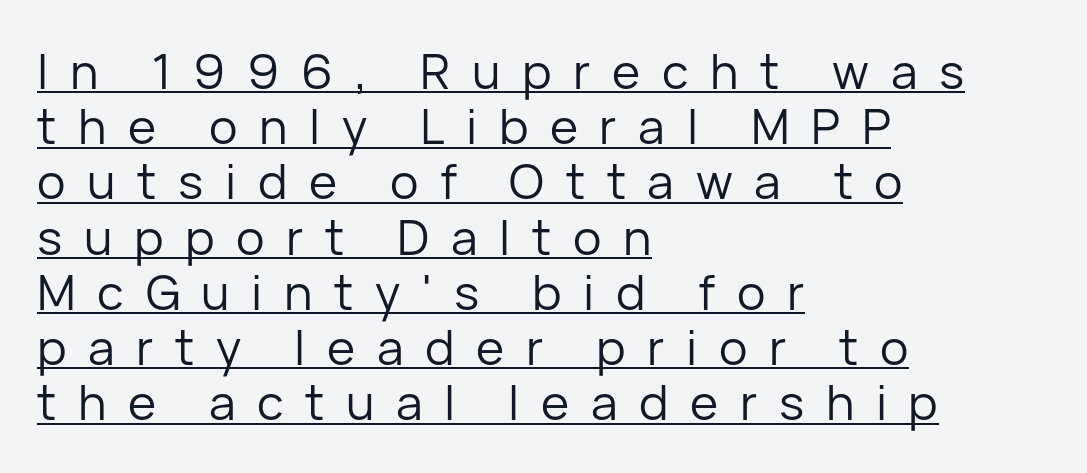
Q: Is the text bold? A: No.
Q: Is the text italic (slanted)? A: No, it is upright.
Q: Is the typeface a serif or a sans-serif typeface? A: Sans-serif.
Q: Is the text underlined? A: Yes.
Q: How is the paragraph aligned? A: Left-aligned.
Q: Is the spacing between letters normal or unusually wide? A: Unusually wide.
Q: Is the spacing between lines tight, normal or loose? A: Tight.
Q: Width (condensed, normal, or wide)? A: Normal.
Q: Stroke contrast? A: Low.
Q: x-height? A: Medium.
Q: Monospaced? A: No.
